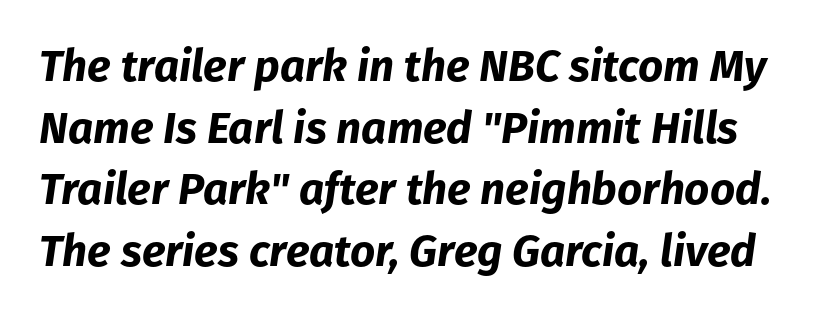
{"italic": "yes", "lean": "right", "slant_degrees": 8, "bold": "yes", "weight": "bold", "width": "normal", "stroke_contrast": "low", "x_height": "medium", "monospaced": "no", "underline": "no", "line_spacing": "normal", "line_spacing_ratio": 1.4, "letter_spacing": "normal", "letter_spacing_em": 0.0, "glyph_px": 44}
